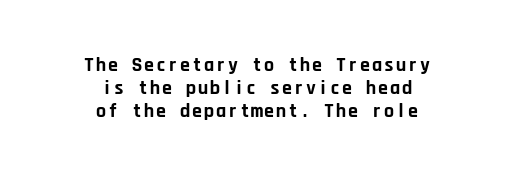
The image shows 20 px bold type, upright; set centered, tight line spacing (1.15x), normal letter spacing, not underlined.
